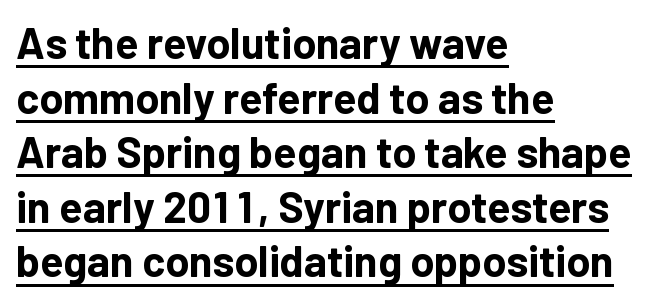
Q: Is the text bold? A: Yes.
Q: Is the text italic (slanted)? A: No, it is upright.
Q: Is the typeface a serif or a sans-serif typeface? A: Sans-serif.
Q: Is the text underlined? A: Yes.
Q: How is the paragraph aligned? A: Left-aligned.
Q: Is the spacing between letters normal or unusually wide? A: Normal.
Q: Is the spacing between lines tight, normal or loose? A: Normal.
Q: Width (condensed, normal, or wide)? A: Normal.
Q: Stroke contrast? A: Low.
Q: x-height? A: Medium.
Q: Monospaced? A: No.
